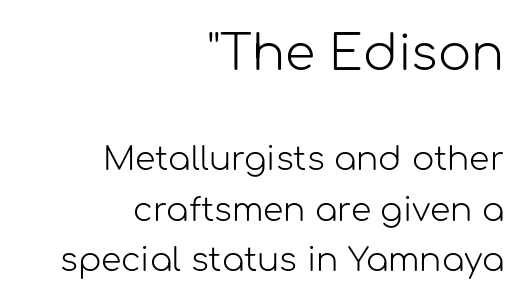
{"serif": "no", "italic": "no", "bold": "no", "weight": "light", "width": "normal", "stroke_contrast": "low", "x_height": "medium", "monospaced": "no", "underline": "no", "align": "right", "line_spacing": "normal", "line_spacing_ratio": 1.53, "letter_spacing": "normal", "letter_spacing_em": 0.0, "larger_block": "first", "size_ratio": 1.48, "glyph_px": 49}
